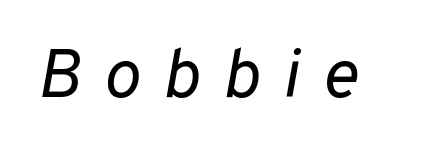
The image shows 69 px regular-weight type, italic (leaning right); set unusually wide letter spacing (+0.33 em), not underlined; low stroke contrast and a medium x-height.
